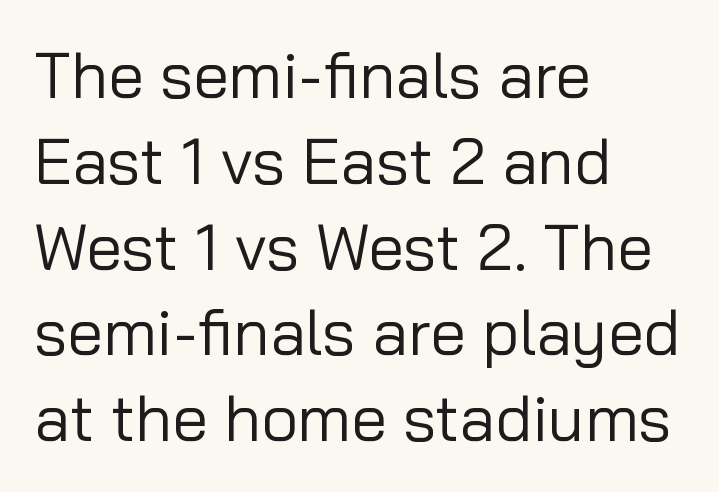
The image shows 64 px regular-weight sans-serif type, upright; set left-aligned, normal line spacing (1.34x), normal letter spacing, not underlined; low stroke contrast and a medium x-height.
